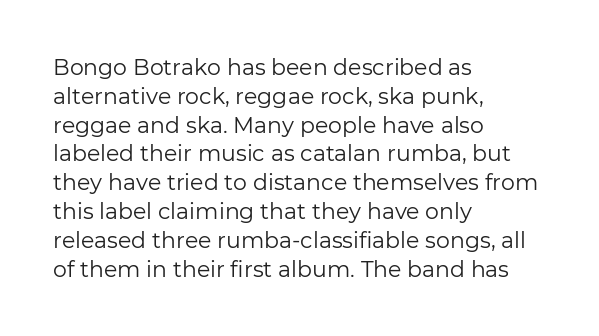
No extra ink here — the face is not bold. The ragged edge is on the right, which tells us the setting is flush left. Decoration check: the copy has no underline. Between one letter and the next there's only the usual sliver of space. No italicization has been applied; the sample stays upright. Successive baselines arrive at the customary interval.
